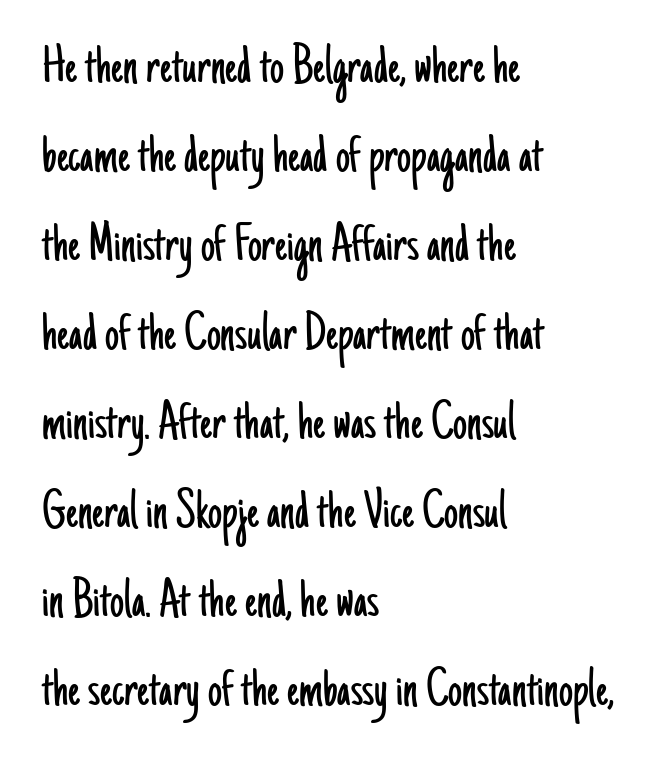
Q: Is the text bold? A: No.
Q: Is the text italic (slanted)? A: No, it is upright.
Q: Is the typeface a serif or a sans-serif typeface? A: Sans-serif.
Q: Is the text underlined? A: No.
Q: How is the paragraph aligned? A: Left-aligned.
Q: Is the spacing between letters normal or unusually wide? A: Normal.
Q: Is the spacing between lines tight, normal or loose? A: Normal.
Q: Width (condensed, normal, or wide)? A: Condensed.
Q: Stroke contrast? A: Low.
Q: x-height? A: Small.
Q: Monospaced? A: No.
